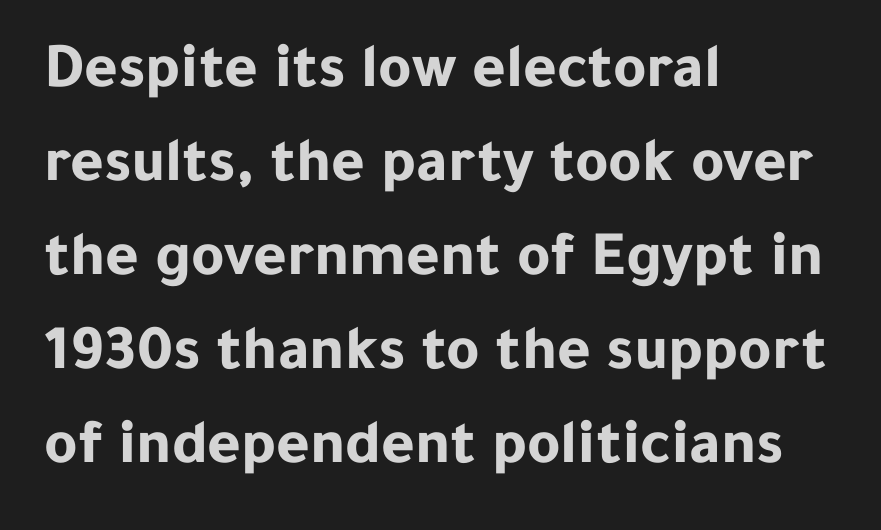
The image shows 64 px bold sans-serif type, upright; set left-aligned, normal line spacing (1.47x), normal letter spacing, not underlined; low stroke contrast and a medium x-height.
